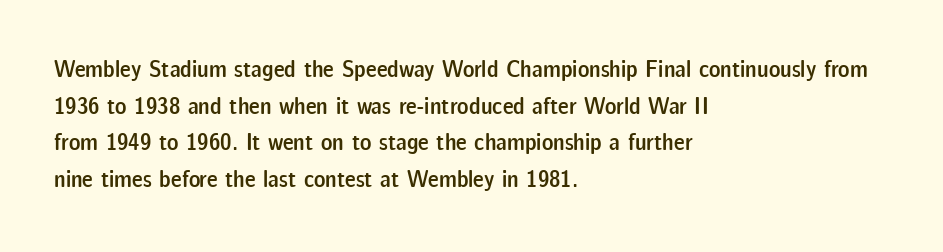
Q: Is the text bold? A: Semi-bold.
Q: Is the text italic (slanted)? A: No, it is upright.
Q: Is the text underlined? A: No.
Q: How is the paragraph aligned? A: Left-aligned.
Q: Is the spacing between letters normal or unusually wide? A: Normal.
Q: Is the spacing between lines tight, normal or loose? A: Normal.
